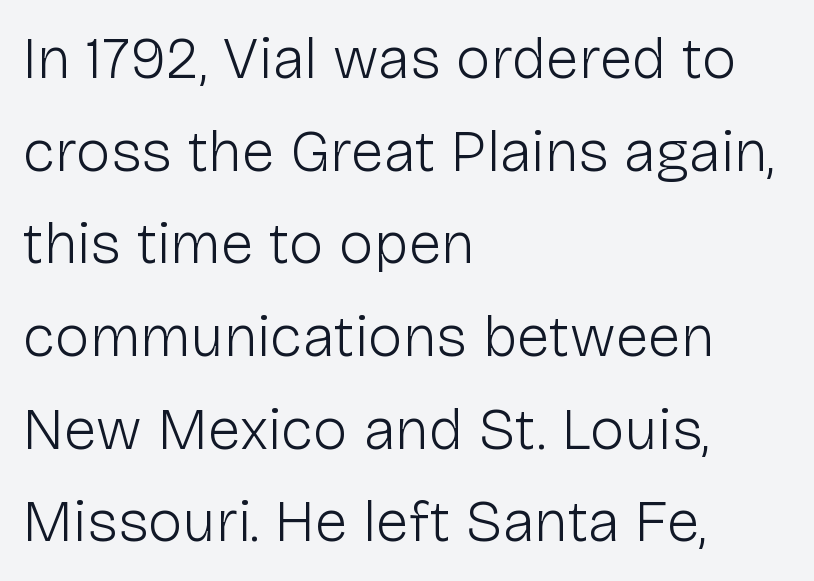
This rendering leaves character spacing at its baseline value. Honestly, there is no underline to notice here at all. Bold? No — there's no thickening of the strokes. Look at the bottom of the vertical strokes: they stop flat, with no serifs.
